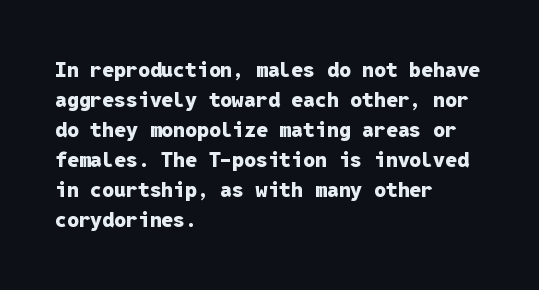
Q: Is the text bold? A: Yes.
Q: Is the text italic (slanted)? A: No, it is upright.
Q: Is the text underlined? A: No.
Q: How is the paragraph aligned? A: Left-aligned.
Q: Is the spacing between letters normal or unusually wide? A: Normal.
Q: Is the spacing between lines tight, normal or loose? A: Normal.
